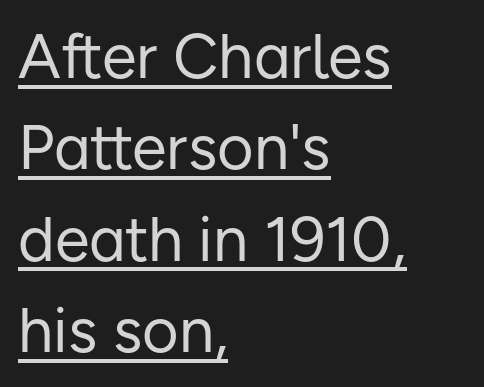
No letter is thick-stroked: the sample isn't bold. All the whitespace from short lines collects on the right. A typesetter would label this face a sans. Unlike italic type, these characters show no tilt at all.
